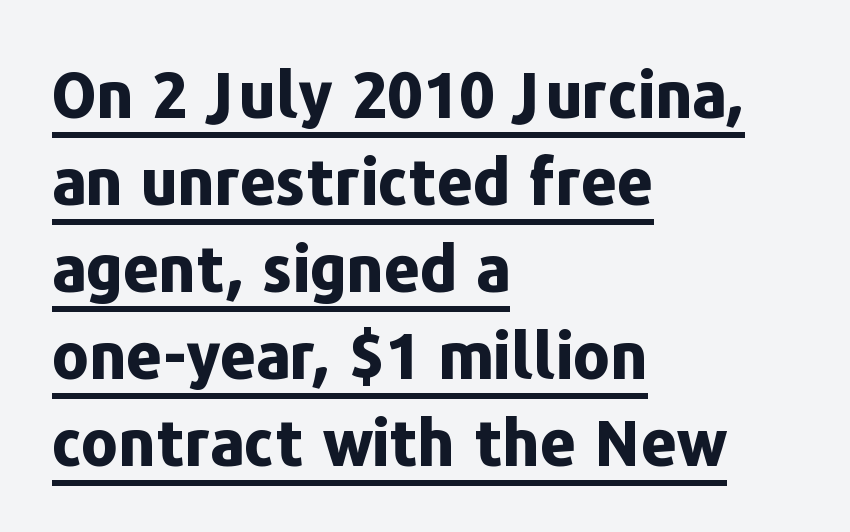
What kind of face is this? One without serifs — a sans. Line starts are locked; line ends wander. Note the varied advance widths — an 'i' is clearly narrower than an 'm'. One glance says typical: line gaps are just what's usual.
